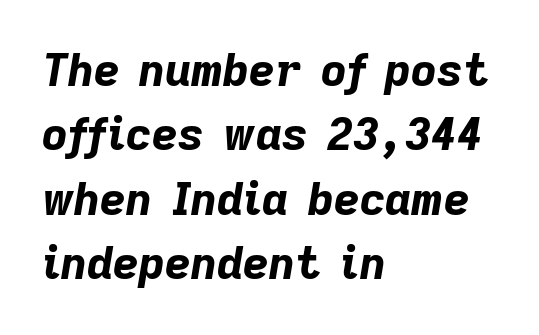
Heavy, bold letterforms. The zone under the glyphs is completely vacant. Line starts are locked; line ends wander. Italic? Definitely — the glyphs are oblique.
